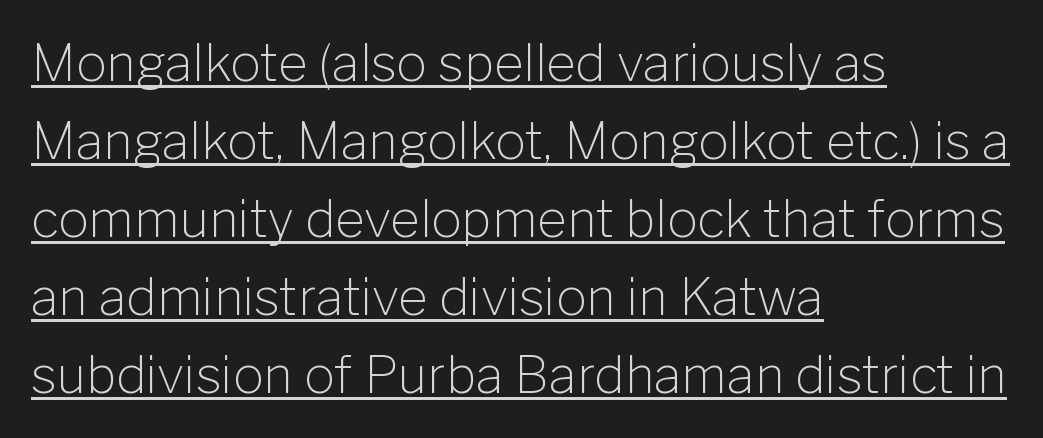
{"serif": "no", "italic": "no", "bold": "no", "weight": "light", "width": "normal", "stroke_contrast": "low", "x_height": "medium", "monospaced": "no", "underline": "yes", "align": "left", "line_spacing": "normal", "line_spacing_ratio": 1.53, "letter_spacing": "normal", "letter_spacing_em": 0.0, "glyph_px": 51}
